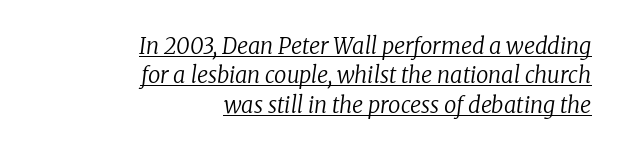
Q: Is the text bold? A: No.
Q: Is the text italic (slanted)? A: Yes, it leans right by about 8 degrees.
Q: Is the text underlined? A: Yes.
Q: How is the paragraph aligned? A: Right-aligned.
Q: Is the spacing between letters normal or unusually wide? A: Normal.
Q: Is the spacing between lines tight, normal or loose? A: Normal.
